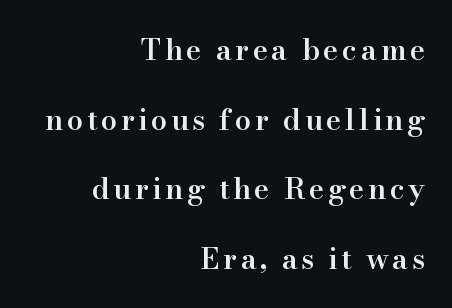
{"serif": "yes", "italic": "no", "bold": "semi", "weight": "semibold", "width": "normal", "stroke_contrast": "high", "x_height": "small", "monospaced": "no", "underline": "no", "align": "right", "line_spacing": "loose", "line_spacing_ratio": 2.4, "glyph_px": 29}
